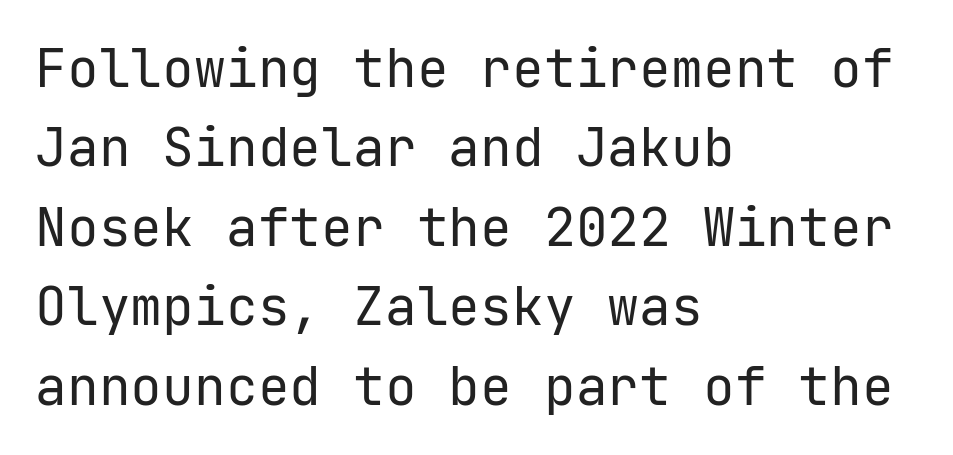
Spacing verdict: monospaced, one width for all characters. These lines stack with their left ends in a neat column. The letters stand upright; this is a roman face. The designer went with a sans here, leaving each stem footless. What's the leading like? Ordinary, nothing unusual.
